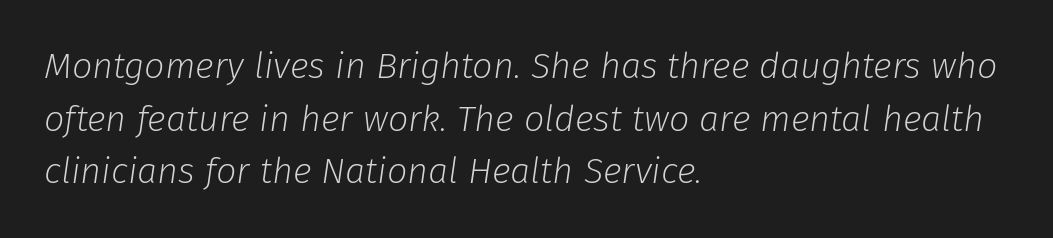
The image shows 36 px light type, italic (leaning right); set left-aligned, normal line spacing (1.46x), normal letter spacing, not underlined; low stroke contrast and a medium x-height.
